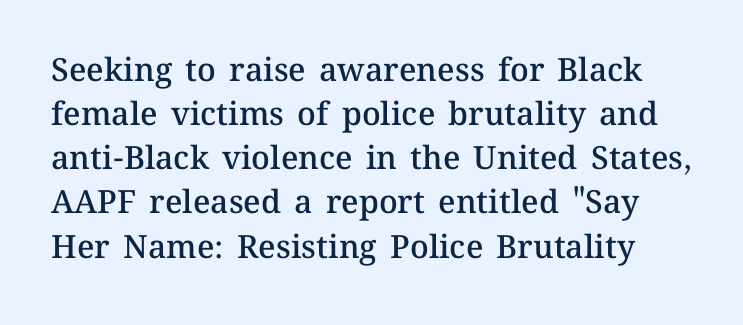
The image shows 32 px semibold type, upright; set normal line spacing (1.38x), normal letter spacing, not underlined; medium stroke contrast and a medium x-height.
